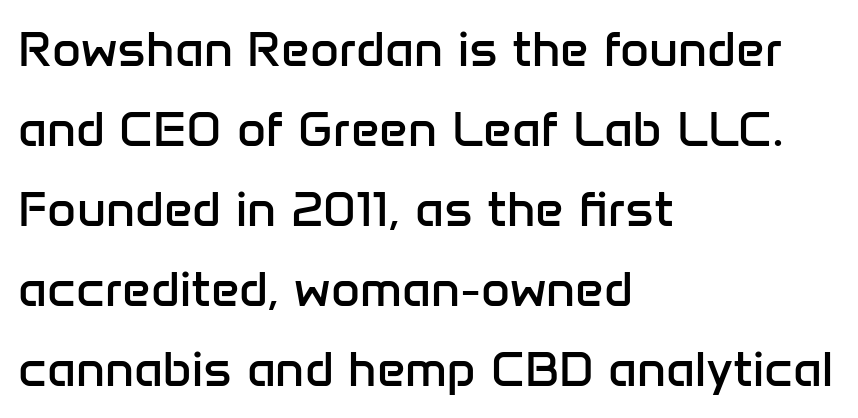
The image shows 50 px regular-weight sans-serif type, upright; set left-aligned, normal line spacing (1.6x), normal letter spacing, not underlined; low stroke contrast and a medium x-height.
